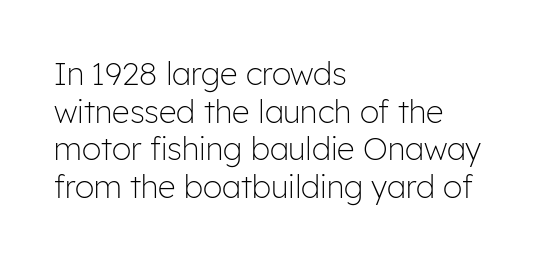
Character widths vary here, with narrow letters taking less room than wide ones. Grotesque or geometric, the face here clearly has no serifs. The strokes carry an ordinary text weight at most. Layout note: lines flush left. The glyphs are unaccompanied by any horizontal stroke below them.
